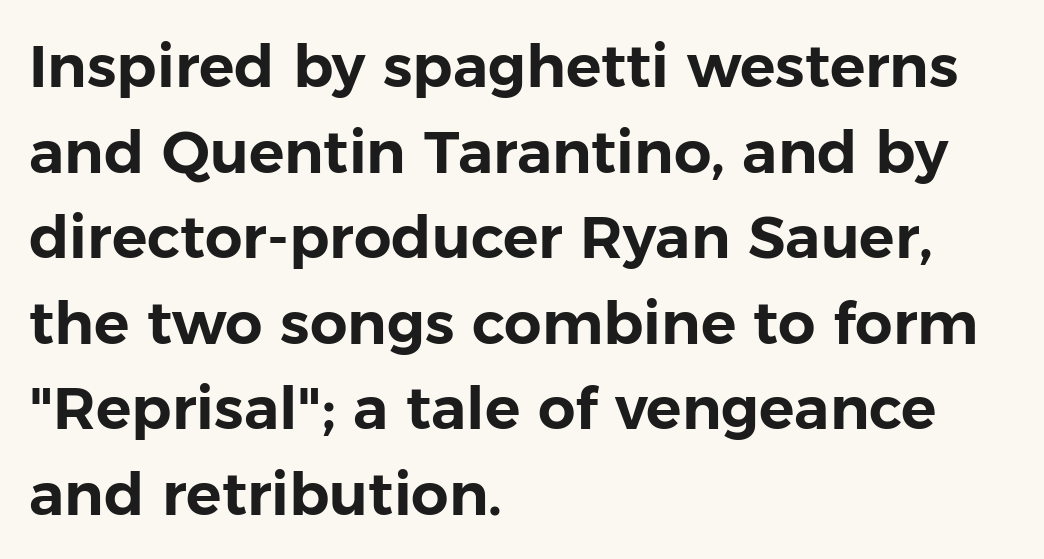
{"serif": "no", "italic": "no", "width": "normal", "stroke_contrast": "low", "x_height": "medium", "monospaced": "no", "underline": "no", "align": "left", "line_spacing": "normal", "line_spacing_ratio": 1.45, "letter_spacing": "normal", "letter_spacing_em": 0.0, "glyph_px": 59}
